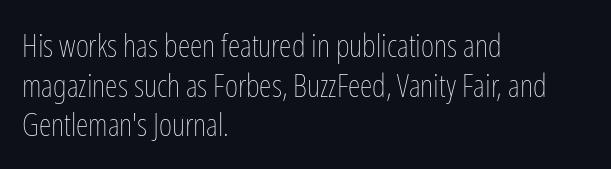
{"italic": "no", "bold": "no", "weight": "thin", "width": "condensed", "stroke_contrast": "low", "x_height": "medium", "monospaced": "no", "underline": "no", "align": "left", "line_spacing_ratio": 1.24, "letter_spacing": "normal", "letter_spacing_em": 0.0, "glyph_px": 32}
